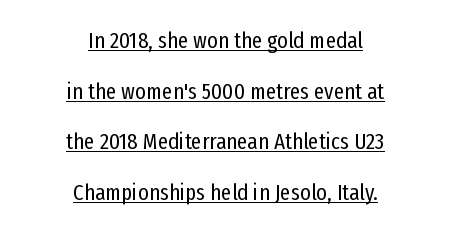
Q: Is the text bold? A: No.
Q: Is the text italic (slanted)? A: No, it is upright.
Q: Is the text underlined? A: Yes.
Q: How is the paragraph aligned? A: Centered.
Q: Is the spacing between letters normal or unusually wide? A: Normal.
Q: Is the spacing between lines tight, normal or loose? A: Loose.
